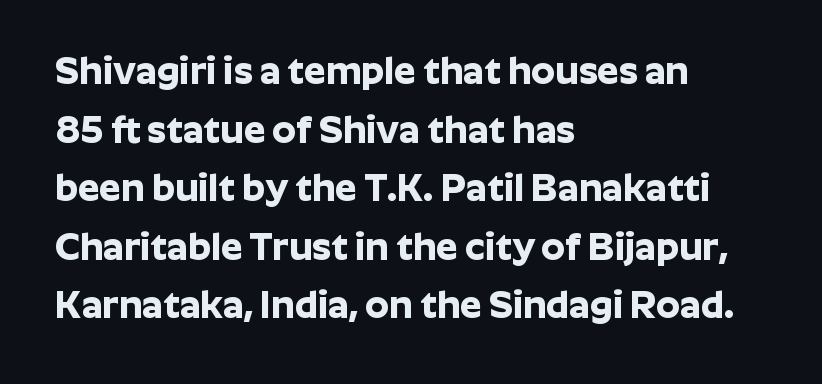
{"serif": "no", "italic": "no", "bold": "yes", "weight": "bold", "width": "normal", "stroke_contrast": "low", "x_height": "medium", "monospaced": "no", "underline": "no", "align": "left", "line_spacing": "normal", "line_spacing_ratio": 1.54, "letter_spacing": "normal", "letter_spacing_em": 0.0, "glyph_px": 38}
